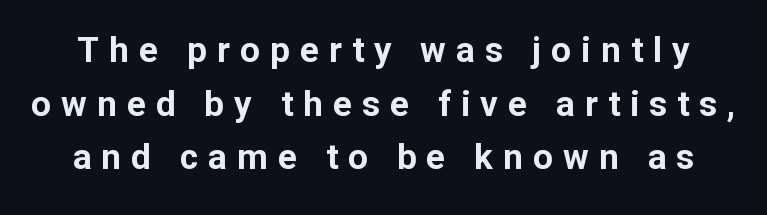
Loose tracking; the words dissolve into strings of separated letters. Is the type bold? Yes — the strokes are clearly thick and heavy. Do the characters align in a grid? No, the font is proportional. The rendering uses a moderate line-height, typical for paragraphs. Descenders are the only things crossing below the line. The lettering holds an erect, upright posture throughout.
